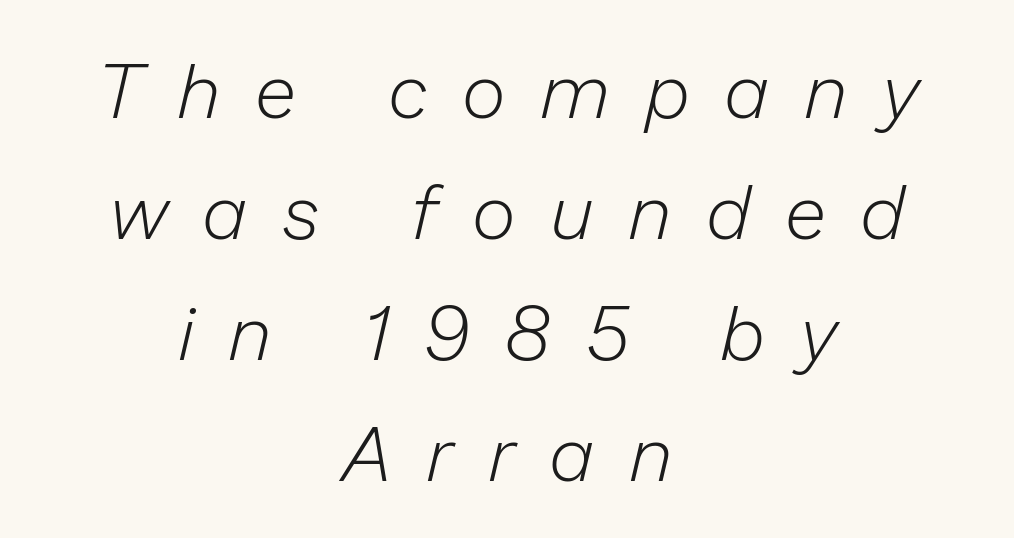
Q: Is the text bold? A: No.
Q: Is the text italic (slanted)? A: Yes, it leans right by about 13 degrees.
Q: Is the text underlined? A: No.
Q: How is the paragraph aligned? A: Centered.
Q: Is the spacing between letters normal or unusually wide? A: Unusually wide.
Q: Is the spacing between lines tight, normal or loose? A: Normal.
Q: Width (condensed, normal, or wide)? A: Normal.
Q: Stroke contrast? A: Low.
Q: x-height? A: Medium.
Q: Monospaced? A: No.
